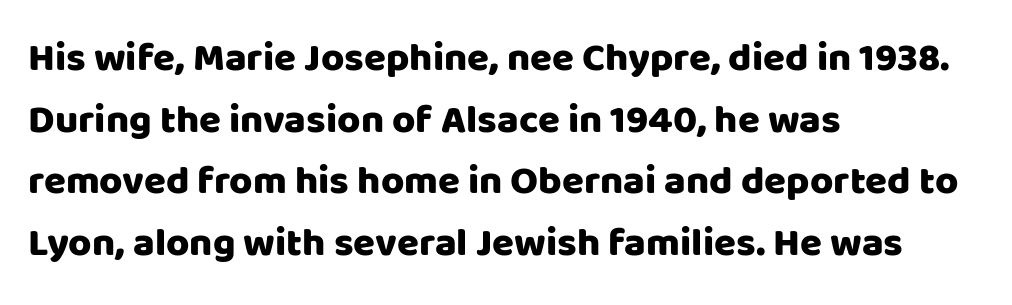
The letters sit at their default tracking, neither squeezed nor spread. The rendering uses natural spacing where letterforms have individual widths. A roman cut, with each character standing at attention. Underlining? Definitely not there. Line beginnings align vertically; line endings do not.
